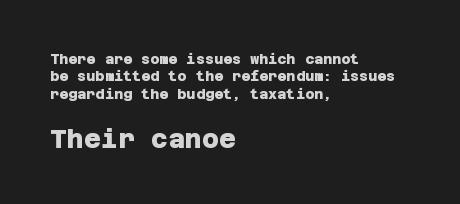
Q: Is the text bold? A: Yes.
Q: Is the text underlined? A: No.
Q: How is the paragraph aligned? A: Left-aligned.
Q: Is the spacing between letters normal or unusually wide? A: Normal.
Q: Which block of text is set in a larger size, the first (top) or the second (bottom)? A: The second (bottom) one.
